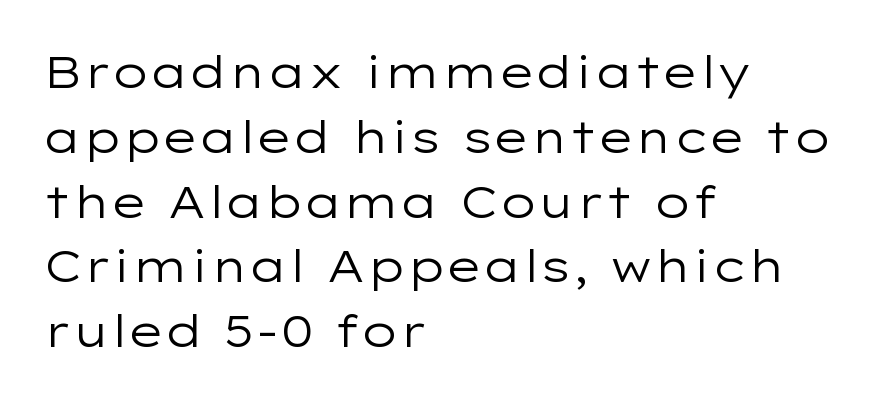
Q: Is the text bold? A: No.
Q: Is the text italic (slanted)? A: No, it is upright.
Q: Is the typeface a serif or a sans-serif typeface? A: Sans-serif.
Q: Is the text underlined? A: No.
Q: How is the paragraph aligned? A: Left-aligned.
Q: Is the spacing between letters normal or unusually wide? A: Normal.
Q: Is the spacing between lines tight, normal or loose? A: Normal.
Q: Width (condensed, normal, or wide)? A: Wide.
Q: Stroke contrast? A: Low.
Q: x-height? A: Medium.
Q: Monospaced? A: No.
